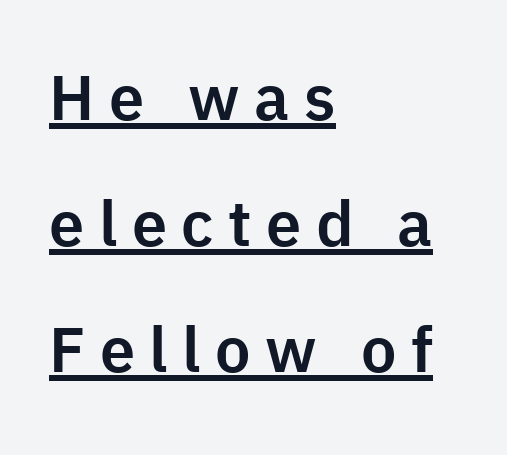
The image shows 63 px sans-serif type, upright; set left-aligned, loose line spacing (2.0x), unusually wide letter spacing (+0.23 em), underlined; low stroke contrast and a medium x-height.
